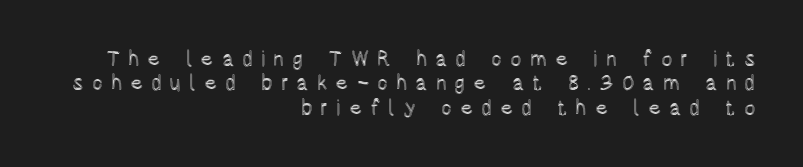
{"italic": "no", "underline": "no", "align": "right", "line_spacing_ratio": 1.16, "letter_spacing": "wide", "letter_spacing_em": 0.38, "glyph_px": 21}
